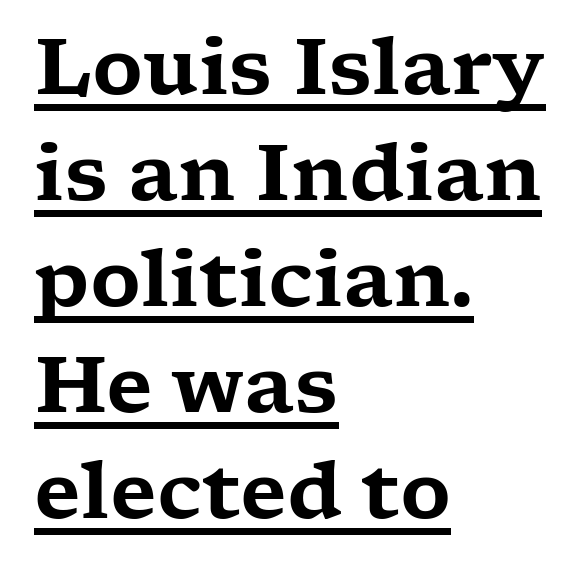
Q: Is the text italic (slanted)? A: No, it is upright.
Q: Is the typeface a serif or a sans-serif typeface? A: Serif.
Q: Is the text underlined? A: Yes.
Q: How is the paragraph aligned? A: Left-aligned.
Q: Is the spacing between letters normal or unusually wide? A: Normal.
Q: Is the spacing between lines tight, normal or loose? A: Normal.
Q: Width (condensed, normal, or wide)? A: Wide.
Q: Stroke contrast? A: Low.
Q: x-height? A: Medium.
Q: Monospaced? A: No.
